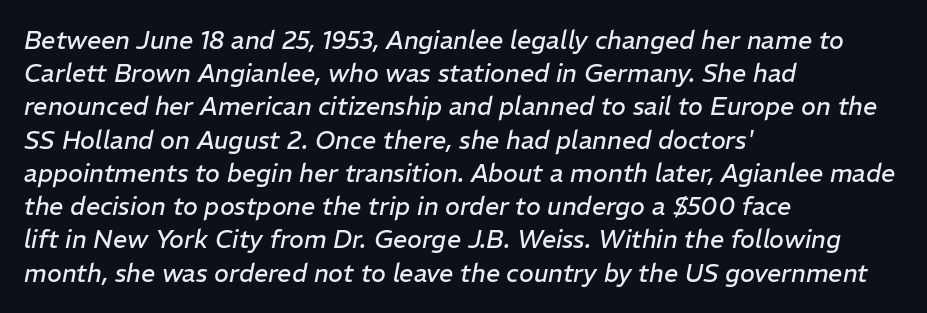
The letters look calm and open, with moderate or lighter stems. The passage shown has conventional tracking throughout. These lines were composed using italics. A bare baseline throughout the passage. Leading: standard. Where is the straight margin? On the left.
